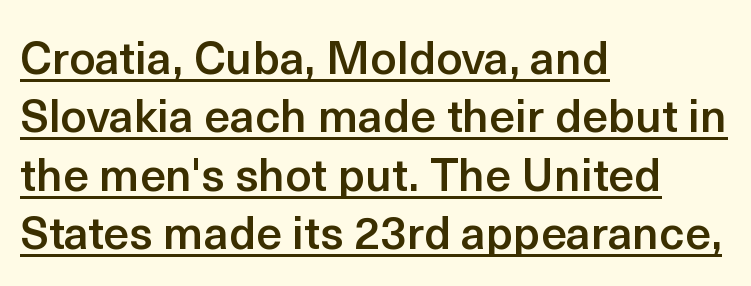
A typesetter would call this proportional, since set widths differ per character. Tracking value appears to be zero — textbook default spacing. Interline gaps are of average width in this sample. Looks like someone drew a line under every word here.
